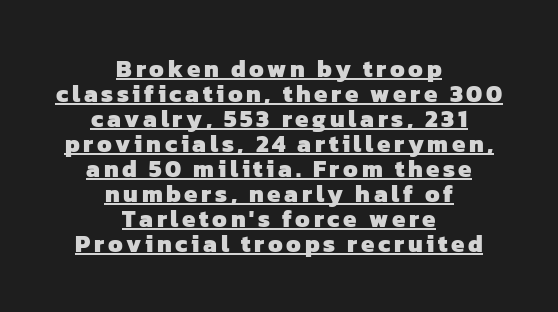
Q: Is the text bold? A: Yes.
Q: Is the text underlined? A: Yes.
Q: How is the paragraph aligned? A: Centered.
Q: Is the spacing between lines tight, normal or loose? A: Tight.
